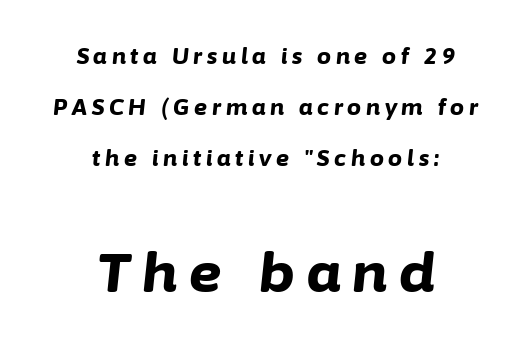
The image shows 55 px bold type, italic (leaning right); set centered, loose line spacing (2.31x), unusually wide letter spacing (+0.22 em), not underlined; the second (bottom) block is 2.5x larger; low stroke contrast and a medium x-height.
